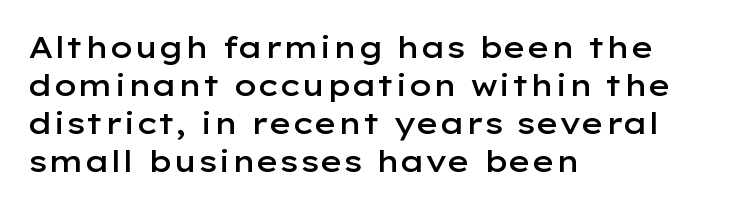
Q: Is the text bold? A: Semi-bold.
Q: Is the text italic (slanted)? A: No, it is upright.
Q: Is the typeface a serif or a sans-serif typeface? A: Sans-serif.
Q: Is the text underlined? A: No.
Q: How is the paragraph aligned? A: Left-aligned.
Q: Is the spacing between letters normal or unusually wide? A: Normal.
Q: Is the spacing between lines tight, normal or loose? A: Normal.
Q: Width (condensed, normal, or wide)? A: Wide.
Q: Stroke contrast? A: Low.
Q: x-height? A: Medium.
Q: Monospaced? A: No.
